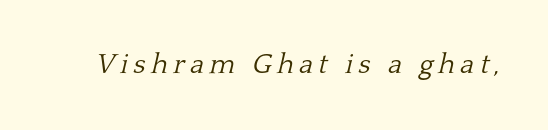
{"serif": "yes", "italic": "yes", "lean": "right", "slant_degrees": 13, "bold": "no", "weight": "light", "width": "normal", "stroke_contrast": "low", "x_height": "medium", "monospaced": "no", "underline": "no", "glyph_px": 28}
